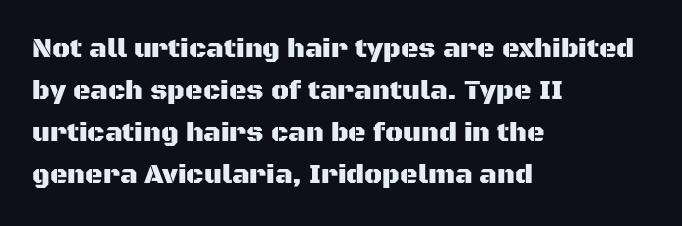
{"italic": "no", "underline": "no", "align": "left", "line_spacing": "normal", "line_spacing_ratio": 1.56, "letter_spacing": "normal", "letter_spacing_em": 0.0, "glyph_px": 27}
